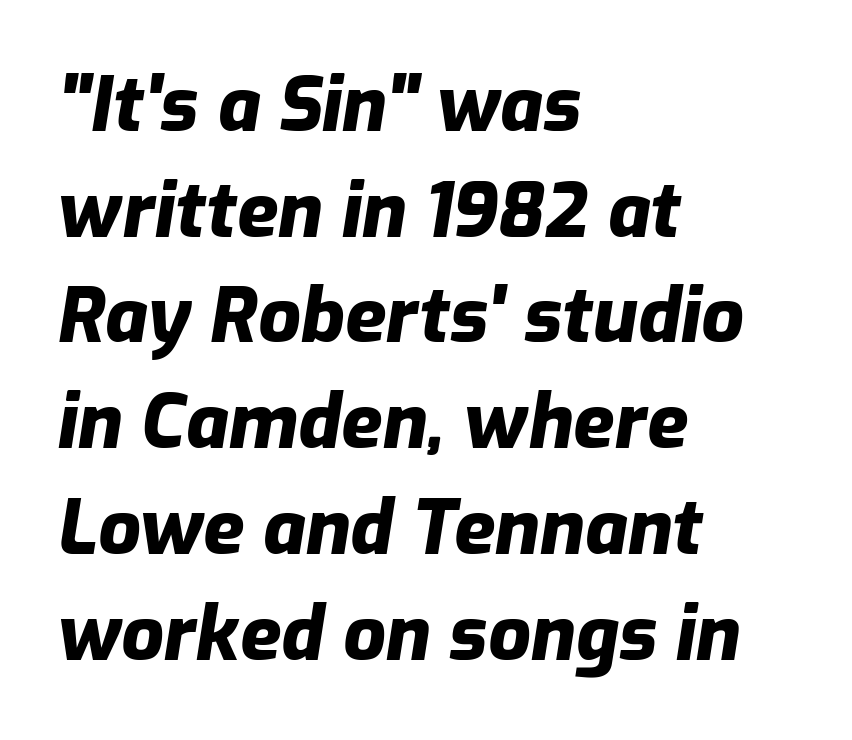
The image shows 75 px heavy type, italic (leaning right); set left-aligned, normal line spacing (1.41x), normal letter spacing, not underlined; low stroke contrast and a medium x-height.
